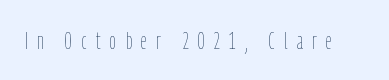
The image shows 24 px text type, upright; set unusually wide letter spacing (+0.39 em), not underlined.
